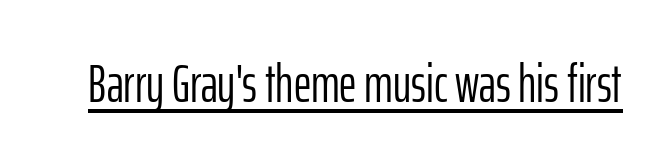
{"serif": "no", "italic": "no", "bold": "no", "weight": "light", "width": "condensed", "stroke_contrast": "low", "x_height": "medium", "monospaced": "no", "underline": "yes", "letter_spacing": "normal", "letter_spacing_em": 0.0, "glyph_px": 54}
